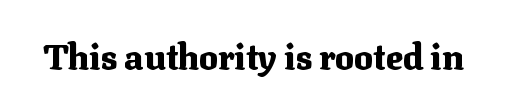
Q: Is the text bold? A: Yes.
Q: Is the text italic (slanted)? A: No, it is upright.
Q: Is the typeface a serif or a sans-serif typeface? A: Serif.
Q: Is the text underlined? A: No.
Q: Is the spacing between letters normal or unusually wide? A: Normal.
Q: Width (condensed, normal, or wide)? A: Normal.
Q: Stroke contrast? A: Medium.
Q: x-height? A: Medium.
Q: Monospaced? A: No.
